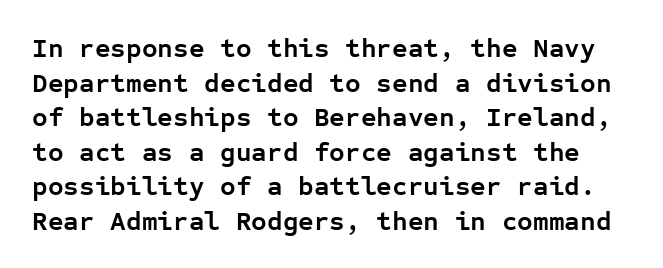
Is there much room between lines? A standard amount, neither cramped nor airy. No word sits above an underline. Posture: straight, roman, zero tilt. Standard letterfit; no display-style spreading of the glyphs. Each glyph is drawn with heavy, bold strokes.
